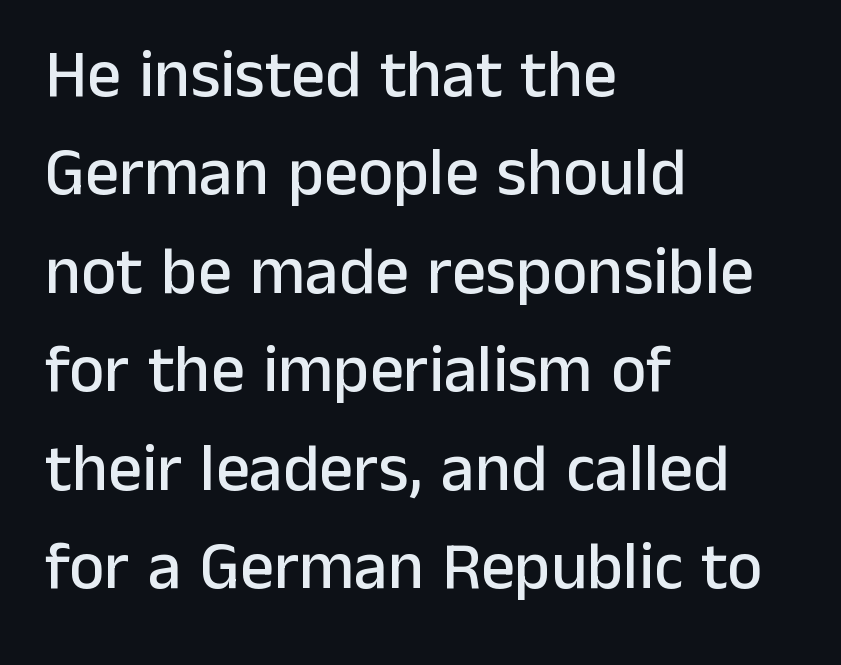
{"serif": "no", "italic": "no", "width": "normal", "stroke_contrast": "low", "x_height": "medium", "monospaced": "no", "underline": "no", "align": "left", "line_spacing": "normal", "line_spacing_ratio": 1.47, "letter_spacing": "normal", "letter_spacing_em": 0.0, "glyph_px": 67}
